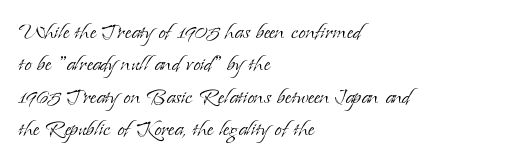
The image shows 26 px text type; set left-aligned, normal line spacing (1.25x), normal letter spacing, not underlined.
